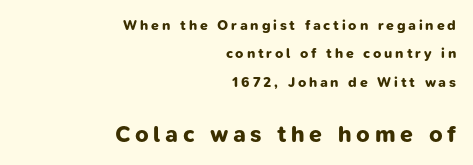
Honestly, the rows look like they've been pulled way apart. Line endings align vertically; line beginnings do not. Observe the wide spacing: letters keep a clear distance from each other. The specimen omits any rule beneath the text block's lines. Size contrast runs from small at the top to large at the bottom. Weight check: bold — yes, fully.
